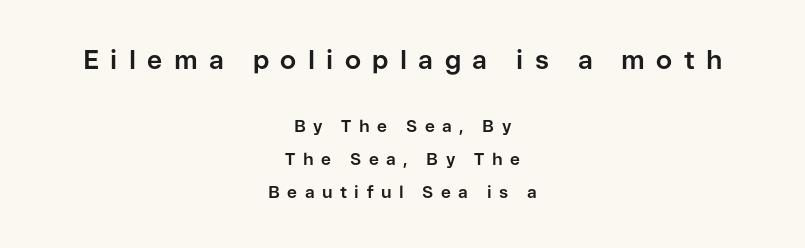
{"italic": "no", "bold": "yes", "underline": "no", "align": "center", "line_spacing": "loose", "line_spacing_ratio": 1.94, "letter_spacing": "wide", "letter_spacing_em": 0.44, "larger_block": "first", "size_ratio": 1.53, "glyph_px": 26}
